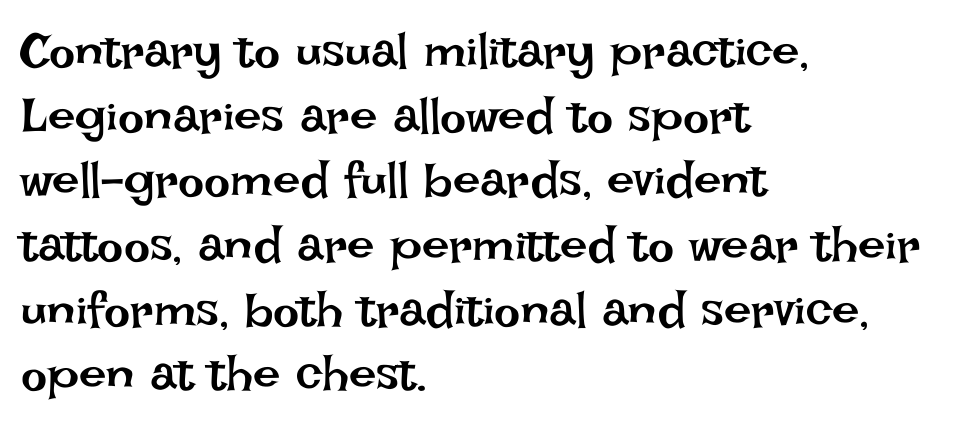
The image shows 49 px regular-weight type, upright; set left-aligned, normal line spacing (1.32x), normal letter spacing, not underlined; low stroke contrast and a large x-height.
